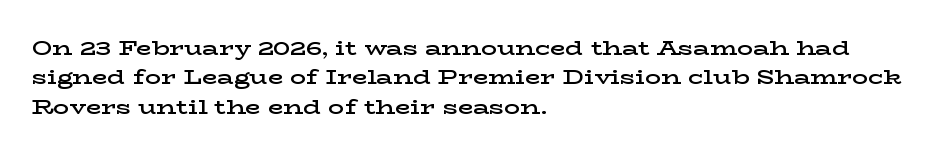
Q: Is the text bold? A: Semi-bold.
Q: Is the text italic (slanted)? A: No, it is upright.
Q: Is the text underlined? A: No.
Q: How is the paragraph aligned? A: Left-aligned.
Q: Is the spacing between letters normal or unusually wide? A: Normal.
Q: Is the spacing between lines tight, normal or loose? A: Normal.
